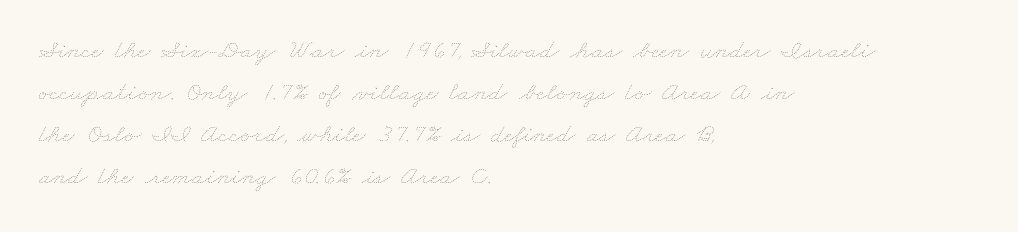
{"bold": "no", "underline": "no", "align": "left", "line_spacing": "normal", "line_spacing_ratio": 1.55, "letter_spacing": "normal", "letter_spacing_em": 0.0, "glyph_px": 27}
